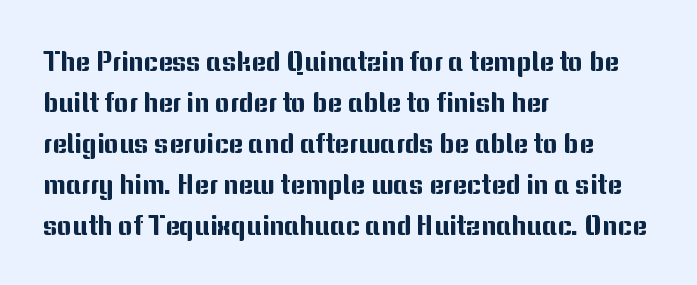
Notice how descenders clear the ascenders below comfortably — that's standard leading. The typeface chosen for these lines omits serifs. Ascenders rise straight up at ninety degrees. This sample has the flowing, uneven cadence of proportional lettering. Between one letter and the next there's only the usual sliver of space.
